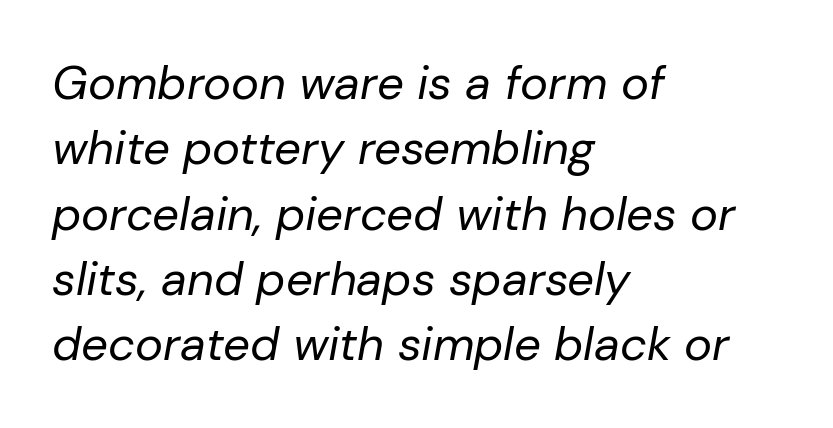
No letter is thick-stroked: the sample isn't bold. Letters rest on an invisible, unmarked baseline. Rendered with sloped, italic letterforms. Tracking here is standard; glyphs follow each other at the usual distance. Every row of glyphs begins at an identical x-position on the left. Spacing verdict: proportional, widths tailored to each character.
